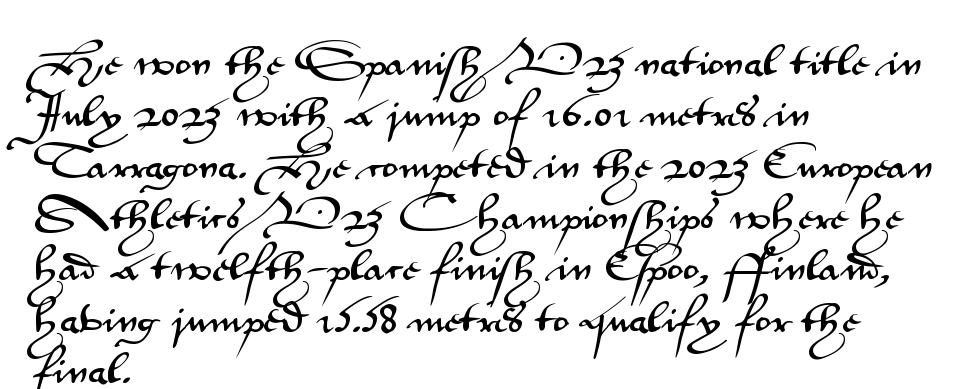
{"serif": "no", "width": "wide", "stroke_contrast": "medium", "x_height": "small", "monospaced": "no", "underline": "no", "align": "left", "line_spacing": "normal", "line_spacing_ratio": 1.51, "letter_spacing": "normal", "letter_spacing_em": 0.0, "glyph_px": 34}
